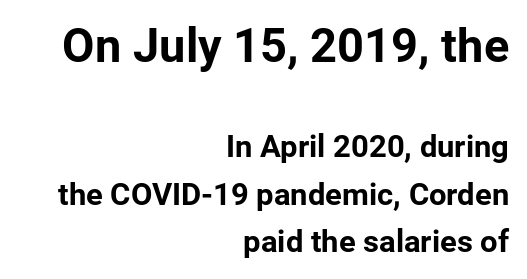
Q: Is the text bold? A: Yes.
Q: Is the text italic (slanted)? A: No, it is upright.
Q: Is the typeface a serif or a sans-serif typeface? A: Sans-serif.
Q: Is the text underlined? A: No.
Q: How is the paragraph aligned? A: Right-aligned.
Q: Is the spacing between letters normal or unusually wide? A: Normal.
Q: Is the spacing between lines tight, normal or loose? A: Normal.
Q: Which block of text is set in a larger size, the first (top) or the second (bottom)? A: The first (top) one.
Q: Width (condensed, normal, or wide)? A: Normal.
Q: Stroke contrast? A: Low.
Q: x-height? A: Medium.
Q: Monospaced? A: No.
